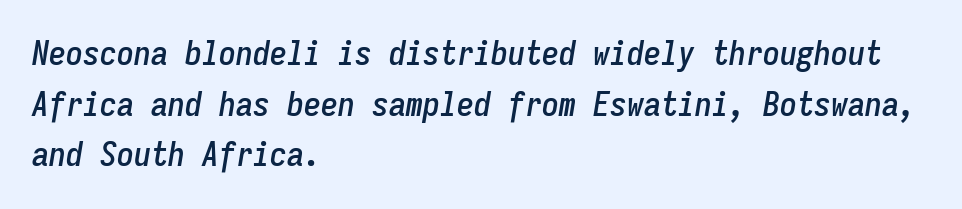
The image shows 34 px condensed type, italic (leaning right), monospaced; set left-aligned, normal line spacing (1.49x), normal letter spacing, not underlined; low stroke contrast and a medium x-height.
